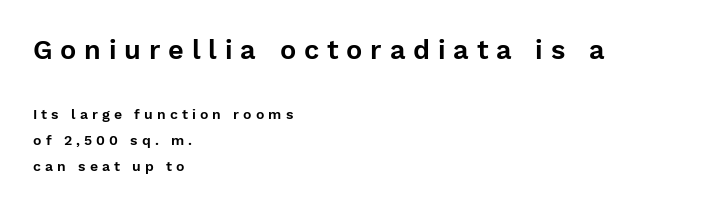
Unmarked baselines from the first word to the last. Every row of glyphs begins at an identical x-position on the left. The face used here appears at its bigger size in the upper chunk. The letters stand upright; this is a roman face.
